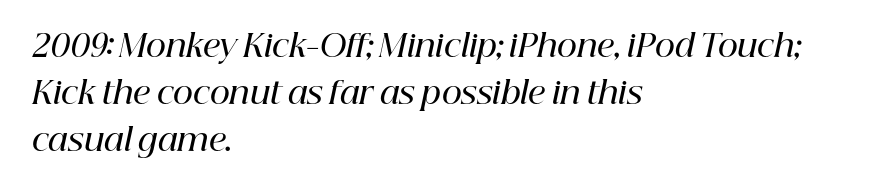
You can tell from the footed stems that serif type was used. The passage shown leans; its letterforms are oblique. What stands out about the letter spacing? Nothing — it is the standard amount. Underlining? Definitely not there. The paragraph shown leans on its left margin. Is this a fixed-width face? No — the glyphs have proportional, varying widths.
